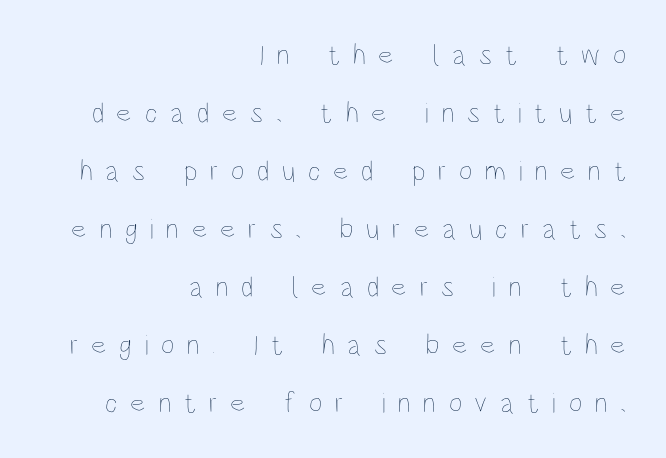
{"italic": "no", "bold": "no", "weight": "thin", "width": "condensed", "stroke_contrast": "low", "x_height": "large", "monospaced": "no", "underline": "no", "align": "right", "line_spacing": "loose", "line_spacing_ratio": 2.0, "letter_spacing": "wide", "letter_spacing_em": 0.44, "glyph_px": 29}
